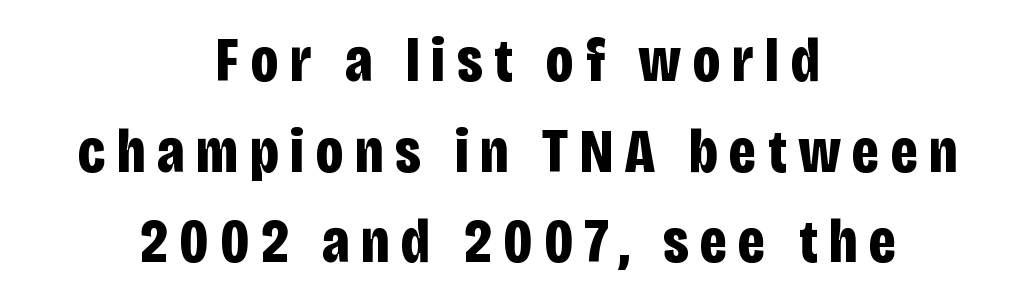
The image shows 63 px bold, condensed sans-serif type, upright; set centered, normal line spacing (1.44x), not underlined; low stroke contrast and a large x-height.
